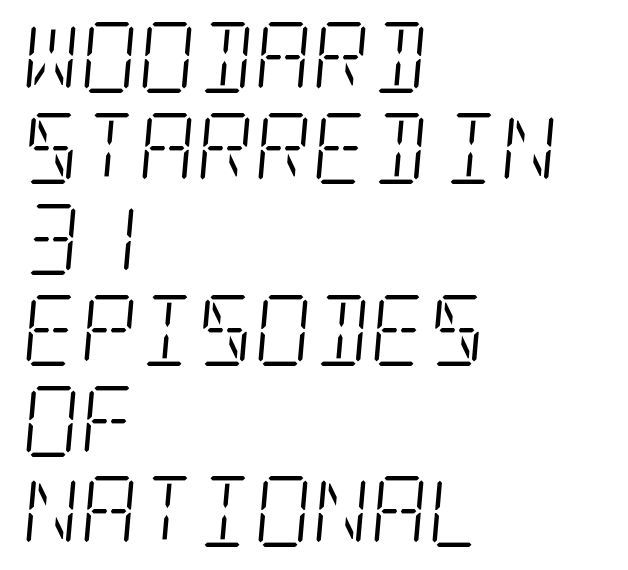
The image shows 71 px light, condensed serif type, italic (leaning right); set left-aligned, normal line spacing (1.28x), normal letter spacing, not underlined; low stroke contrast and a large x-height.
